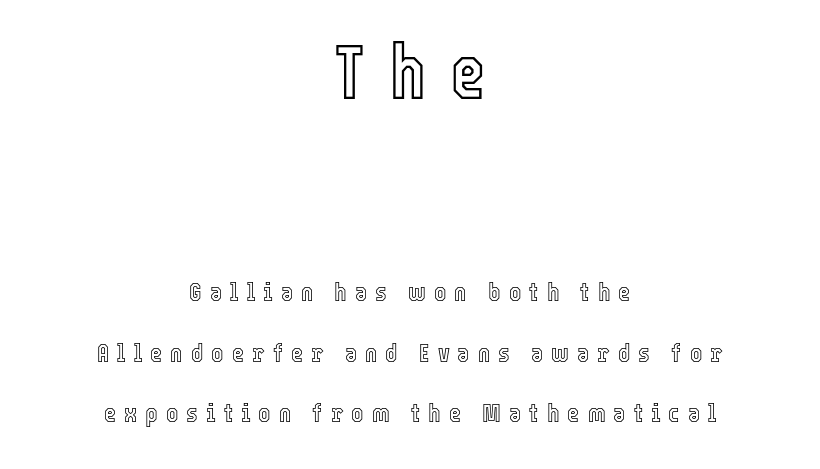
Q: Is the text italic (slanted)? A: No, it is upright.
Q: Is the text underlined? A: No.
Q: How is the paragraph aligned? A: Centered.
Q: Is the spacing between letters normal or unusually wide? A: Unusually wide.
Q: Is the spacing between lines tight, normal or loose? A: Loose.
Q: Which block of text is set in a larger size, the first (top) or the second (bottom)? A: The first (top) one.
Q: Width (condensed, normal, or wide)? A: Condensed.
Q: x-height? A: Medium.
Q: Monospaced? A: No.
